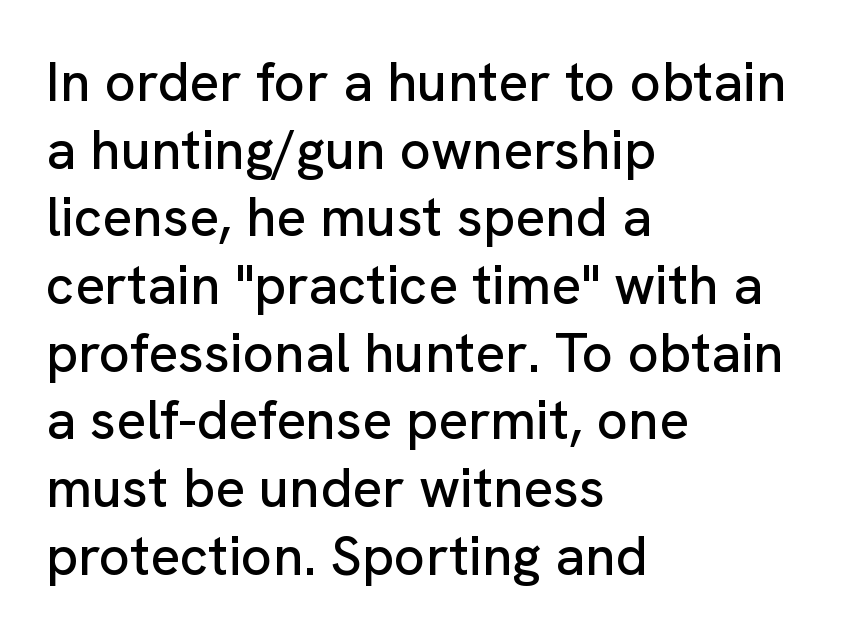
The image shows 55 px sans-serif type, upright; set left-aligned, line spacing 1.23x, normal letter spacing, not underlined; low stroke contrast and a medium x-height.
